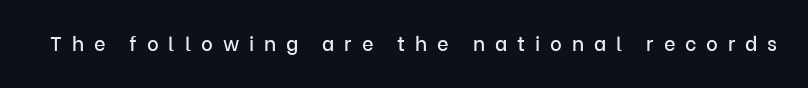
The image shows 20 px text type, upright; set unusually wide letter spacing (+0.49 em), not underlined.
